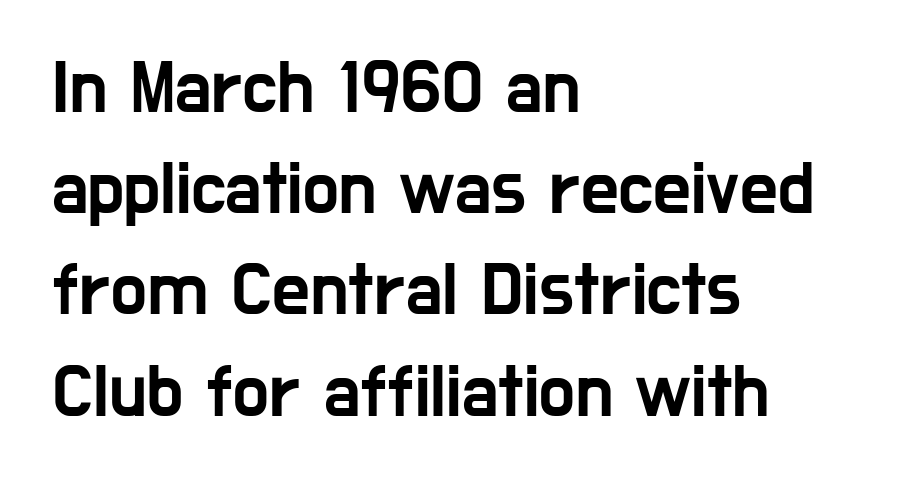
This rendering employs a face without finishing strokes, i.e., a sans-serif. Do the characters align in a grid? No, the font is proportional. Tracking here is standard; glyphs follow each other at the usual distance. The paragraph shown leans on its left margin. Every stem runs plumb, perpendicular to the baseline.
